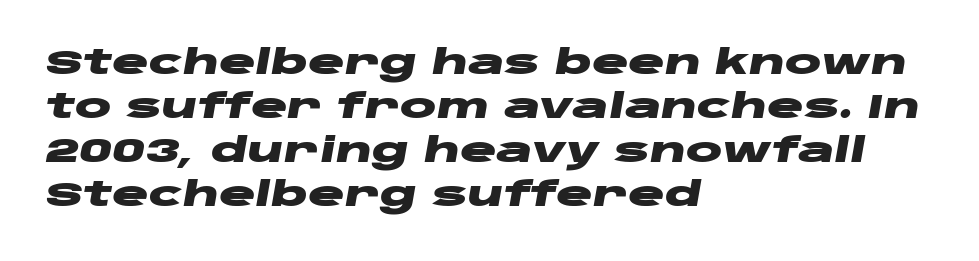
The font's italic variant was chosen for this text. Varying glyph widths throughout — classic text-font behaviour. Vertical spacing — default. The face used here is rendered with its standard letterfit. Plenty of ink on the page — the face is bold. The zone under the glyphs is completely vacant.
